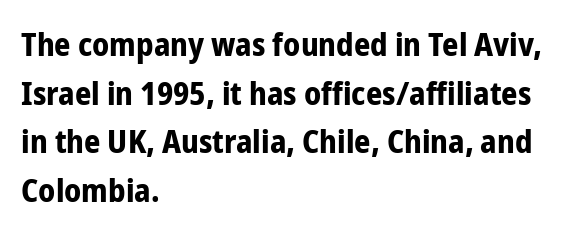
The image shows 32 px bold, condensed sans-serif type, upright; set left-aligned, normal line spacing (1.52x), normal letter spacing, not underlined; low stroke contrast and a medium x-height.
